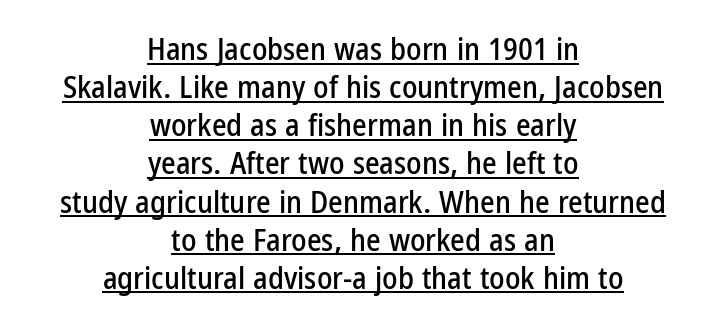
{"serif": "no", "italic": "no", "width": "condensed", "stroke_contrast": "low", "x_height": "medium", "monospaced": "no", "underline": "yes", "align": "center", "line_spacing_ratio": 1.23, "letter_spacing": "normal", "letter_spacing_em": 0.0, "glyph_px": 31}
